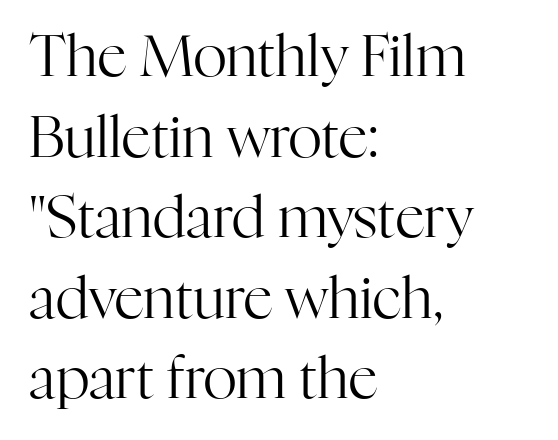
Q: Is the text bold? A: No.
Q: Is the text italic (slanted)? A: No, it is upright.
Q: Is the typeface a serif or a sans-serif typeface? A: Serif.
Q: Is the text underlined? A: No.
Q: How is the paragraph aligned? A: Left-aligned.
Q: Is the spacing between letters normal or unusually wide? A: Normal.
Q: Is the spacing between lines tight, normal or loose? A: Normal.
Q: Width (condensed, normal, or wide)? A: Normal.
Q: Stroke contrast? A: High.
Q: x-height? A: Medium.
Q: Monospaced? A: No.
